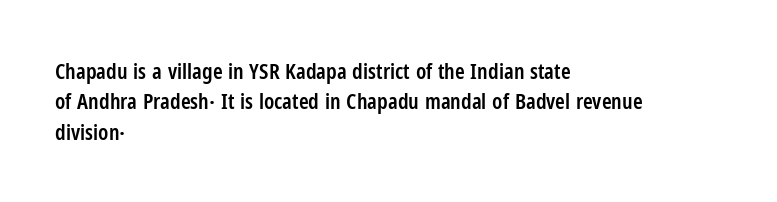
Q: Is the text bold? A: Semi-bold.
Q: Is the text italic (slanted)? A: No, it is upright.
Q: Is the text underlined? A: No.
Q: How is the paragraph aligned? A: Left-aligned.
Q: Is the spacing between letters normal or unusually wide? A: Normal.
Q: Is the spacing between lines tight, normal or loose? A: Normal.
